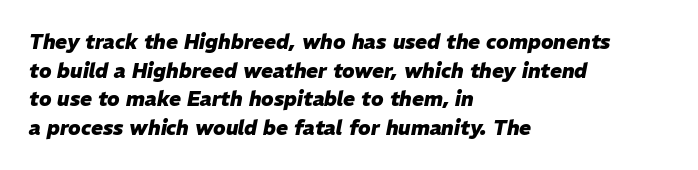
The image shows 20 px bold type, italic (leaning right); set left-aligned, normal line spacing (1.43x), normal letter spacing, not underlined.
